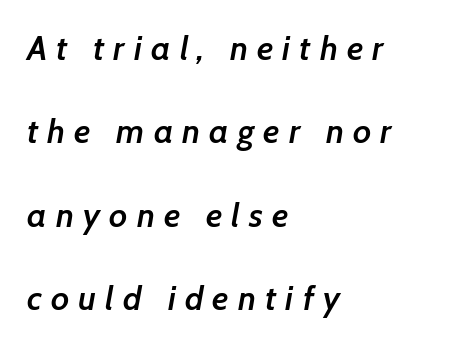
The image shows 34 px semibold type, italic (leaning right); set left-aligned, loose line spacing (2.45x), unusually wide letter spacing (+0.27 em), not underlined; low stroke contrast and a medium x-height.
